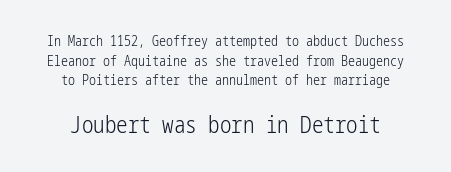
Is the type heavy? It reads as light-to-regular instead. Each row of text sits above clean, open space. This sample is center-justified, so both line endings float freely. Character size in the trailing block exceeds that of the leading block. Each word holds together tightly as a unit, with standard inter-letter gaps.
